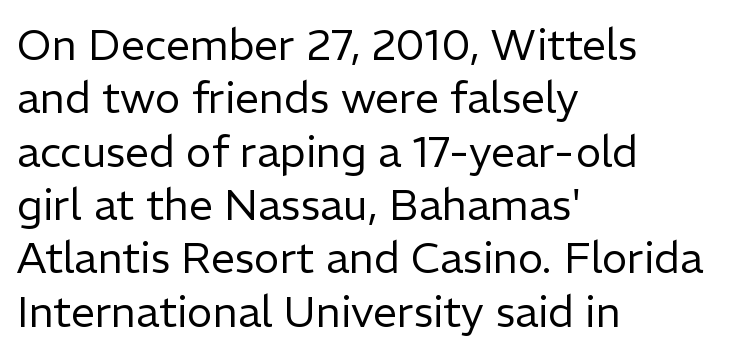
Only glyphs here, with clear space below each row. A sans-serif font was chosen for this passage. What stands out about the letter spacing? Nothing — it is the standard amount. On a weight scale, this lands at 450 or below. If you drew a ruler down the left edge, every line would touch it. Spacing verdict: proportional, widths tailored to each character.
